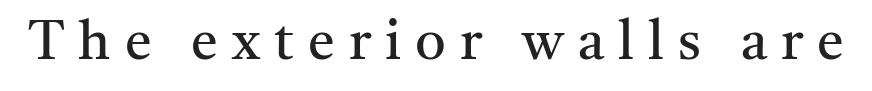
Q: Is the text bold? A: No.
Q: Is the text italic (slanted)? A: No, it is upright.
Q: Is the typeface a serif or a sans-serif typeface? A: Serif.
Q: Is the text underlined? A: No.
Q: Is the spacing between letters normal or unusually wide? A: Unusually wide.
Q: Width (condensed, normal, or wide)? A: Normal.
Q: Stroke contrast? A: Medium.
Q: x-height? A: Medium.
Q: Monospaced? A: No.
